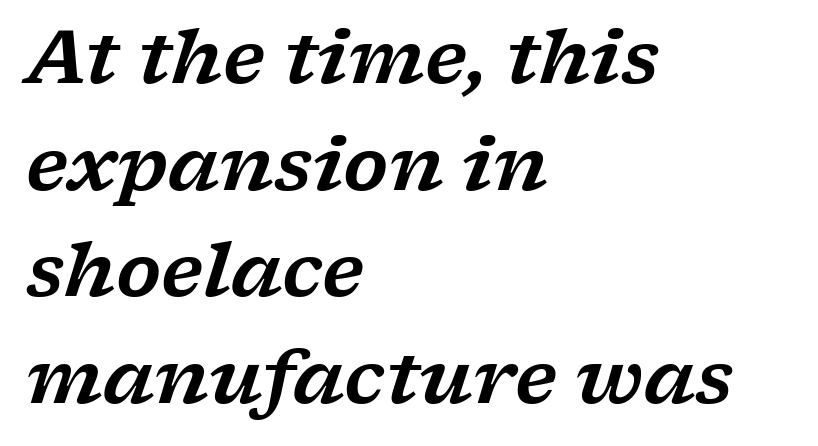
Q: Is the text italic (slanted)? A: Yes, it leans right by about 17 degrees.
Q: Is the typeface a serif or a sans-serif typeface? A: Serif.
Q: Is the text underlined? A: No.
Q: How is the paragraph aligned? A: Left-aligned.
Q: Is the spacing between letters normal or unusually wide? A: Normal.
Q: Is the spacing between lines tight, normal or loose? A: Normal.
Q: Width (condensed, normal, or wide)? A: Wide.
Q: Stroke contrast? A: Low.
Q: x-height? A: Medium.
Q: Monospaced? A: No.
